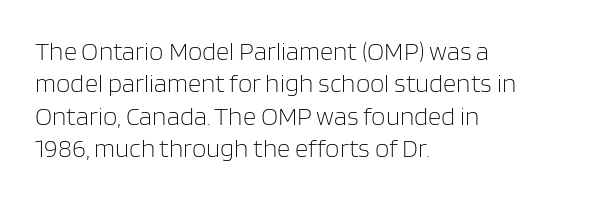
Line spacing here is normal. Nobody touched the tracking dial on this one. Quick note: underline off. Designer's note — italics off, roman on. The lines are quadded left.
